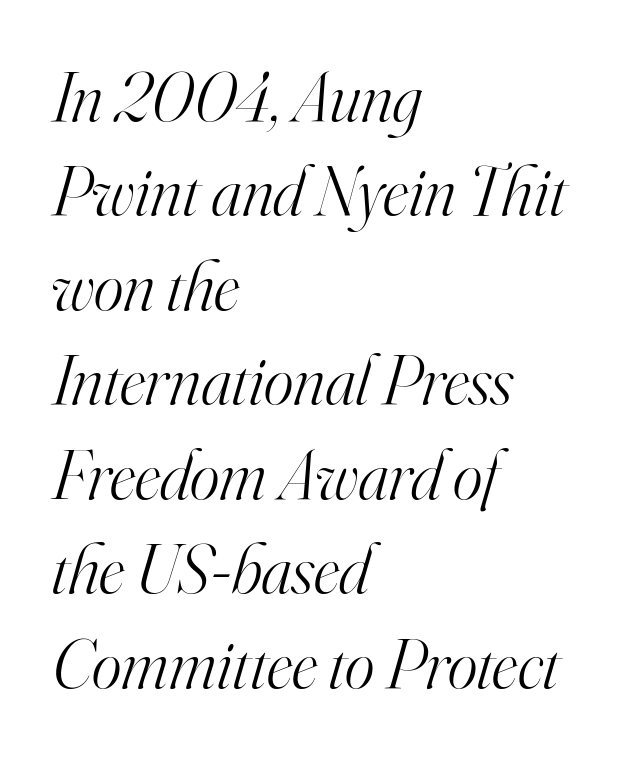
Q: Is the text bold? A: No.
Q: Is the text italic (slanted)? A: Yes, it leans right by about 16 degrees.
Q: Is the typeface a serif or a sans-serif typeface? A: Serif.
Q: Is the text underlined? A: No.
Q: How is the paragraph aligned? A: Left-aligned.
Q: Is the spacing between letters normal or unusually wide? A: Normal.
Q: Is the spacing between lines tight, normal or loose? A: Normal.
Q: Width (condensed, normal, or wide)? A: Normal.
Q: Stroke contrast? A: High.
Q: x-height? A: Small.
Q: Monospaced? A: No.
